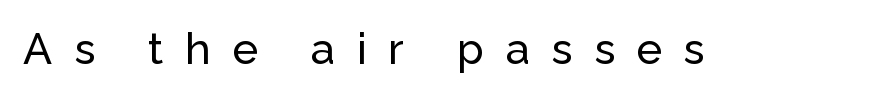
{"serif": "no", "italic": "no", "width": "normal", "stroke_contrast": "low", "x_height": "medium", "monospaced": "no", "underline": "no", "letter_spacing": "wide", "letter_spacing_em": 0.5, "glyph_px": 43}
